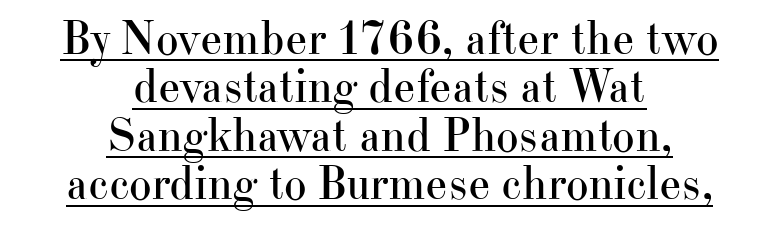
The image shows 48 px regular-weight serif type, upright; set centered, tight line spacing (1.01x), normal letter spacing, underlined; high stroke contrast and a small x-height.
